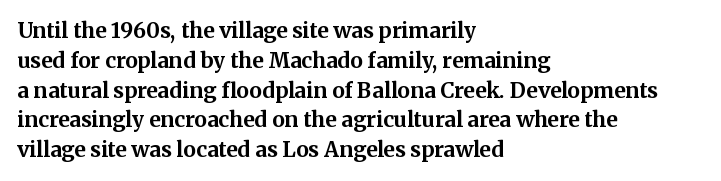
{"italic": "no", "bold": "yes", "underline": "no", "align": "left", "line_spacing": "normal", "line_spacing_ratio": 1.42, "letter_spacing": "normal", "letter_spacing_em": 0.0, "glyph_px": 21}
